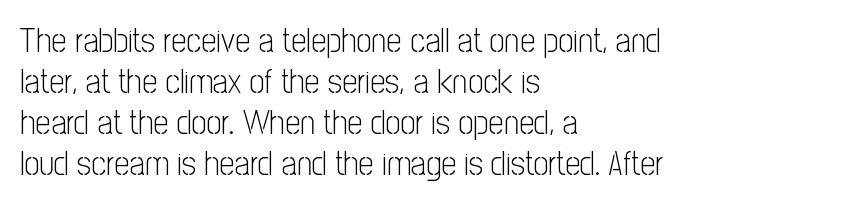
Horizontally, the lines are justified to the leading edge only. Do the characters align in a grid? No, the font is proportional. The space directly below the letters is spotless. This is sans-serif lettering, the kind often seen on screens and signage.
